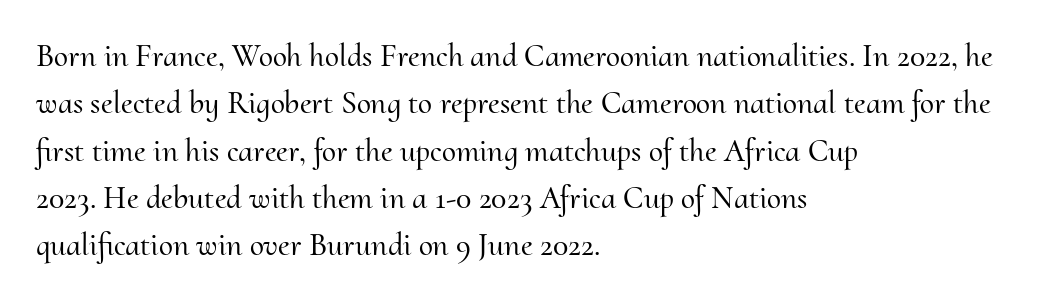
A normal amount of white space separates one row of letters from the next. Typographically, this falls in the serif category. Here the glyphs are tracked normally, forming tight word shapes. The face used here is proportionally spaced, like ordinary book or web type.
